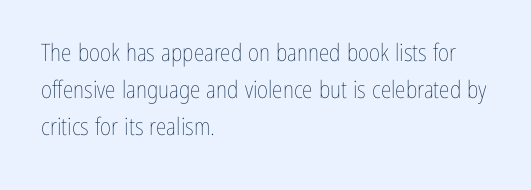
The image shows 24 px text type, upright; set left-aligned, normal line spacing (1.55x), normal letter spacing, not underlined.
